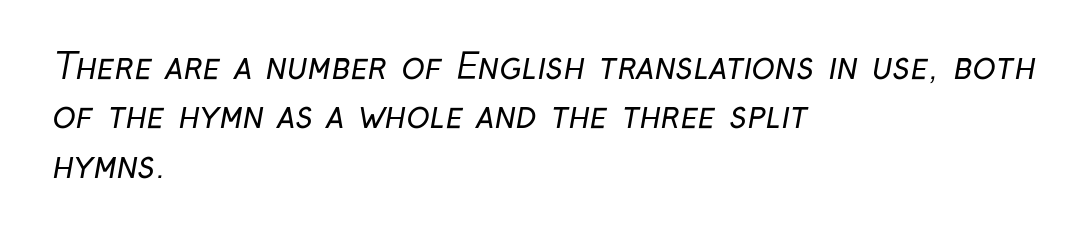
Looks like regular typesetting: each glyph gets only the width it needs. The space between consecutive lines is moderate. Unbolded letterforms with no extra heft. A bare baseline throughout the passage. The text block is weighted toward the left margin, trailing off unevenly rightward. Does the type have serifs? No, each stem ends abruptly.
